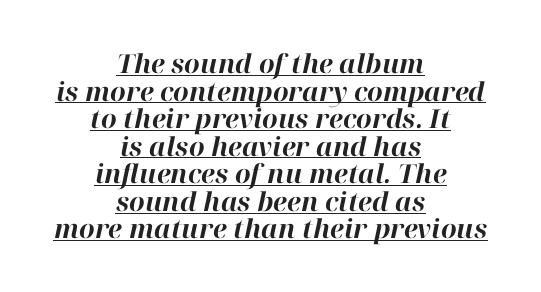
The image shows 26 px bold type, italic (leaning right); set centered, tight line spacing (1.06x), normal letter spacing, underlined.
